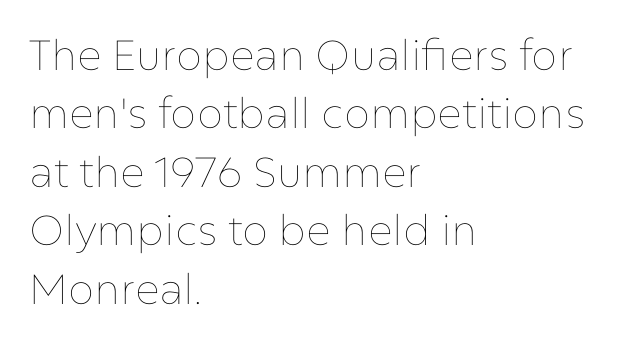
The compositor pushed each line to the left boundary. Compared with a typical body face, this is equally light or lighter still. The designer left line spacing at the default. Spacing between characters is what you'd get straight out of the box. Here the designer chose a conventional face with non-uniform glyph widths.
